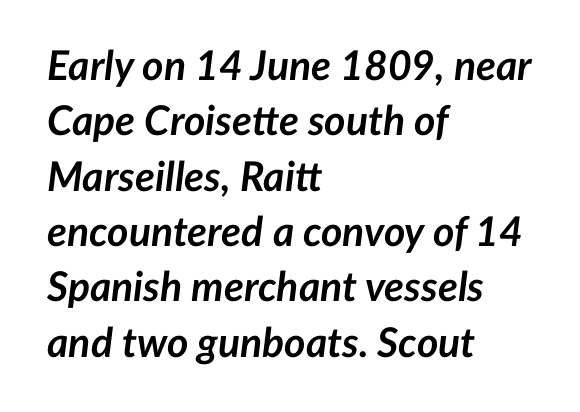
The image shows 41 px semibold type, italic (leaning right); set left-aligned, normal line spacing (1.35x), normal letter spacing, not underlined; low stroke contrast and a medium x-height.
